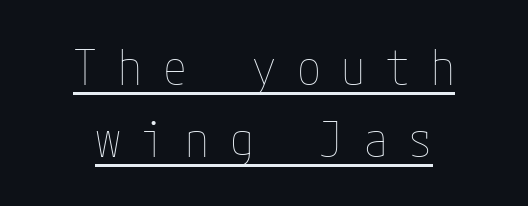
Q: Is the text bold? A: No.
Q: Is the text italic (slanted)? A: No, it is upright.
Q: Is the text underlined? A: Yes.
Q: How is the paragraph aligned? A: Centered.
Q: Is the spacing between letters normal or unusually wide? A: Unusually wide.
Q: Is the spacing between lines tight, normal or loose? A: Normal.
Q: Width (condensed, normal, or wide)? A: Condensed.
Q: Stroke contrast? A: Low.
Q: x-height? A: Medium.
